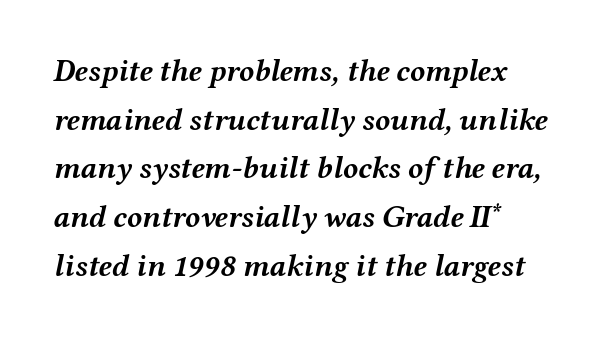
{"italic": "yes", "lean": "right", "slant_degrees": 12, "bold": "yes", "weight": "semibold", "width": "wide", "stroke_contrast": "medium", "x_height": "medium", "monospaced": "no", "underline": "no", "line_spacing": "normal", "line_spacing_ratio": 1.57, "letter_spacing": "normal", "letter_spacing_em": 0.0, "glyph_px": 31}
